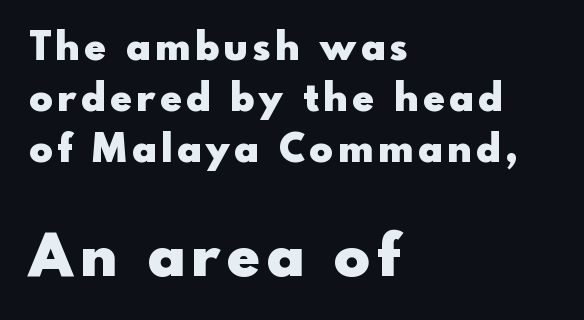
{"serif": "no", "italic": "no", "bold": "yes", "weight": "heavy", "width": "normal", "x_height": "small", "monospaced": "no", "underline": "no", "align": "left", "line_spacing": "normal", "line_spacing_ratio": 1.31, "larger_block": "second", "size_ratio": 1.51, "glyph_px": 59}
